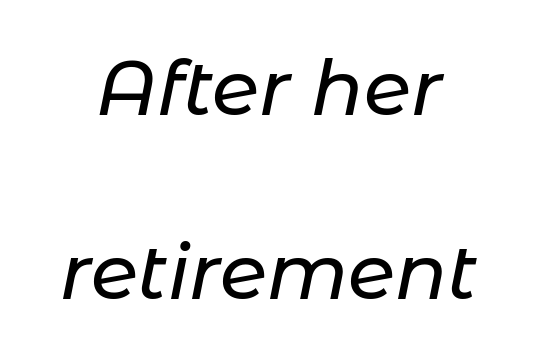
The image shows 77 px text type, italic (leaning right); set loose line spacing (2.39x), normal letter spacing, not underlined; low stroke contrast and a medium x-height.
